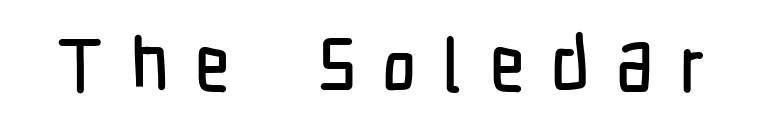
The image shows 74 px condensed sans-serif type, upright; set unusually wide letter spacing (+0.36 em), not underlined; low stroke contrast and a medium x-height.
